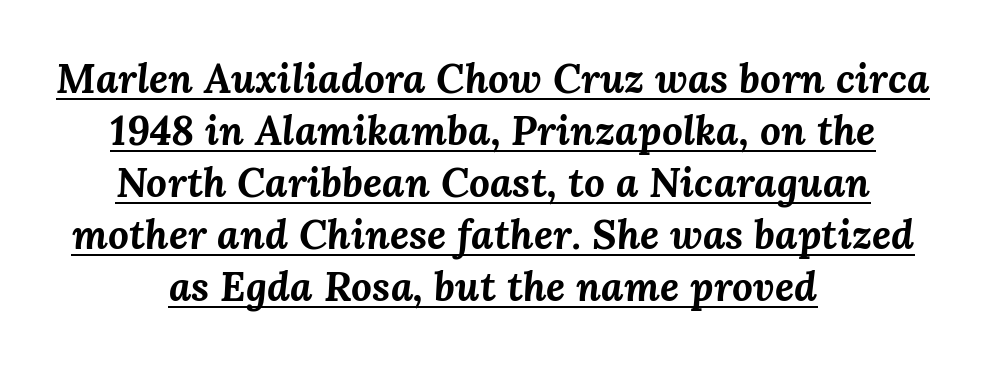
The line texture is even and compact thanks to regular tracking. Varying glyph widths throughout — classic text-font behaviour. These lines are centered, leaving both edges ragged. The letters are slanted; this is an italic face.
